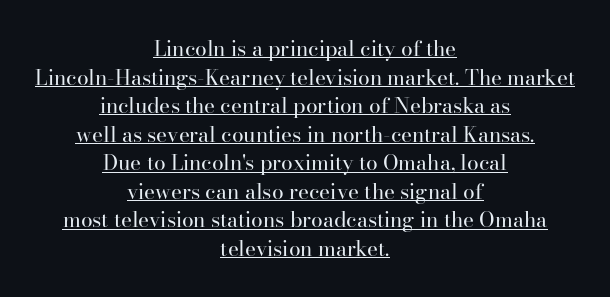
Q: Is the text bold? A: No.
Q: Is the text italic (slanted)? A: No, it is upright.
Q: Is the text underlined? A: Yes.
Q: How is the paragraph aligned? A: Centered.
Q: Is the spacing between letters normal or unusually wide? A: Normal.
Q: Is the spacing between lines tight, normal or loose? A: Normal.
